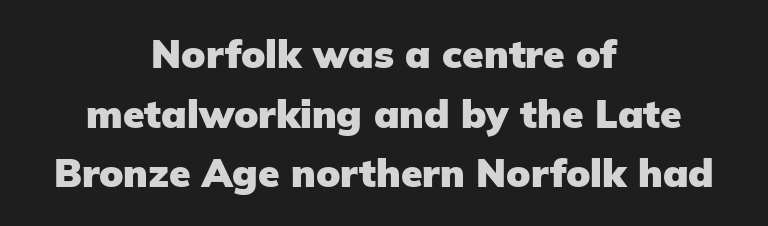
The image shows 39 px heavy sans-serif type, upright; set centered, normal line spacing (1.53x), normal letter spacing, not underlined; low stroke contrast and a medium x-height.
